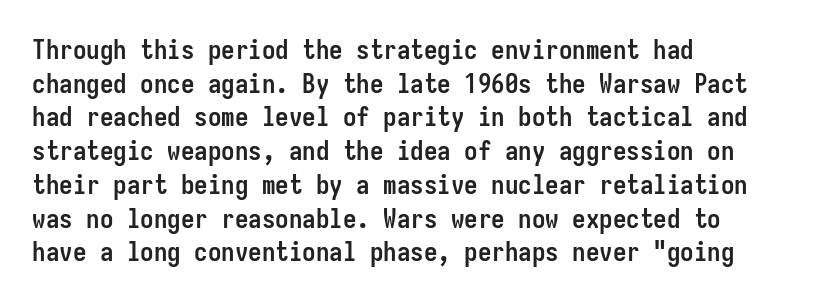
Its strokes are broad and dark, the hallmark of bold type. It's the straight-up-and-down kind of type. Regular leading. Caption: standard tracking, unaltered.
